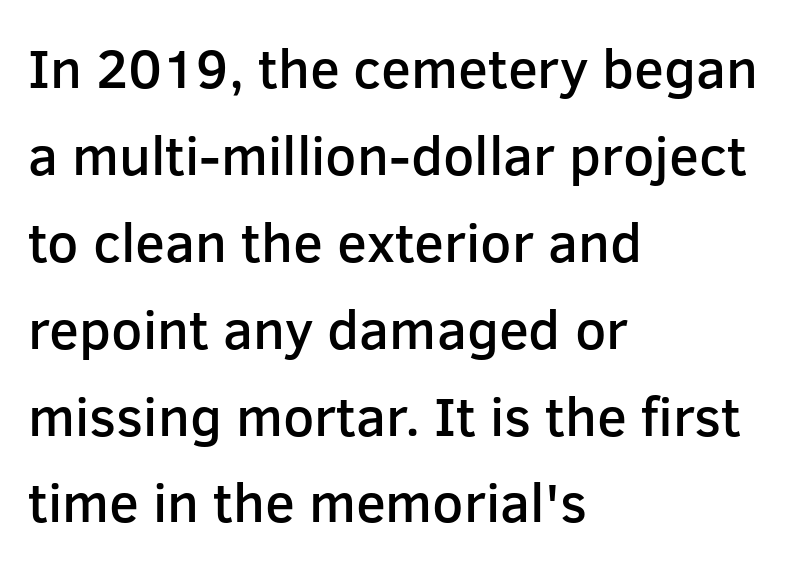
Leading: standard. In terms of letterspacing, this is plain default setting. The rendering shows plain stroke endings on the letterforms — a sans-serif design. In terms of posture, this sample is upright. Character widths vary here, with narrow letters taking less room than wide ones. The passage shown is not underscored anywhere.
